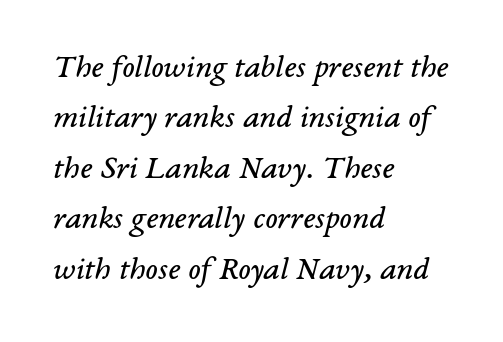
Q: Is the text bold? A: No.
Q: Is the text italic (slanted)? A: Yes, it leans right by about 14 degrees.
Q: Is the typeface a serif or a sans-serif typeface? A: Serif.
Q: Is the text underlined? A: No.
Q: How is the paragraph aligned? A: Left-aligned.
Q: Is the spacing between letters normal or unusually wide? A: Normal.
Q: Is the spacing between lines tight, normal or loose? A: Normal.
Q: Width (condensed, normal, or wide)? A: Normal.
Q: Stroke contrast? A: Low.
Q: x-height? A: Medium.
Q: Monospaced? A: No.
